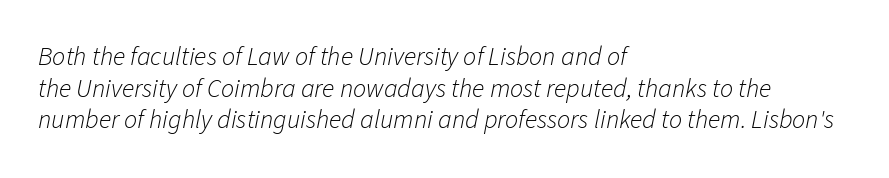
{"italic": "yes", "lean": "right", "slant_degrees": 11, "bold": "no", "underline": "no", "align": "left", "line_spacing_ratio": 1.22, "letter_spacing": "normal", "letter_spacing_em": 0.0, "glyph_px": 26}
